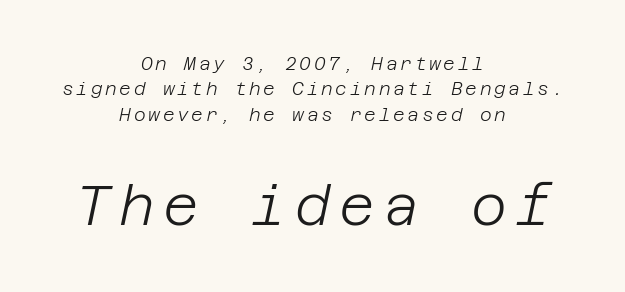
The image shows 55 px light type, italic (leaning right); set centered, normal line spacing (1.41x), not underlined; the second (bottom) block is 3.06x larger; low stroke contrast and a large x-height.
